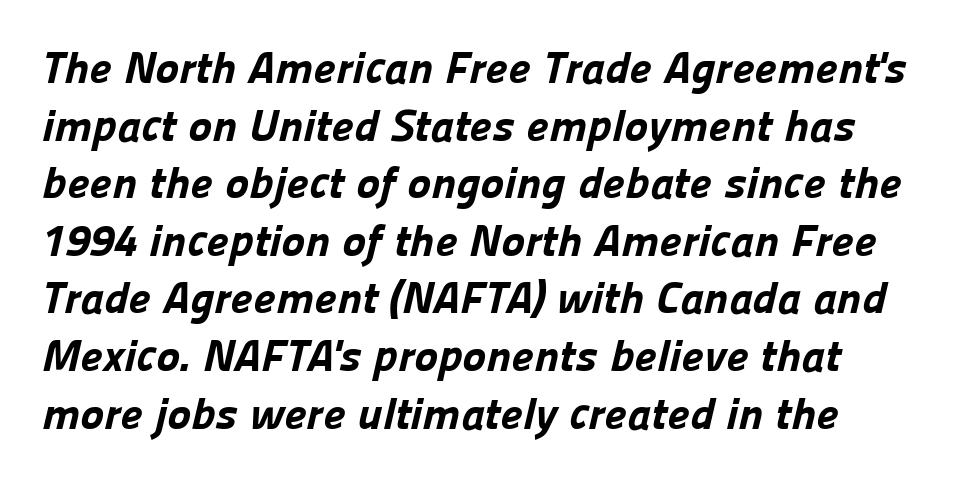
{"serif": "no", "bold": "yes", "weight": "bold", "width": "normal", "stroke_contrast": "low", "x_height": "medium", "monospaced": "no", "underline": "no", "line_spacing": "normal", "line_spacing_ratio": 1.28, "letter_spacing": "normal", "letter_spacing_em": 0.0, "glyph_px": 45}
